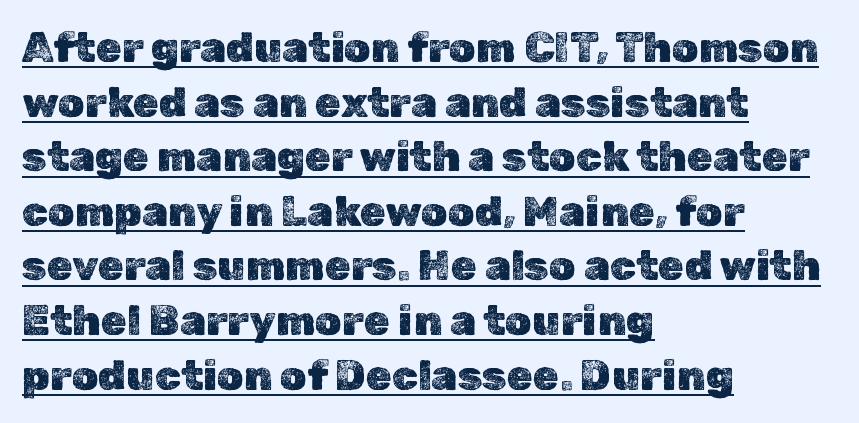
{"italic": "no", "width": "normal", "x_height": "medium", "monospaced": "no", "underline": "yes", "align": "left", "line_spacing": "normal", "line_spacing_ratio": 1.3, "letter_spacing": "normal", "letter_spacing_em": 0.0, "glyph_px": 42}
